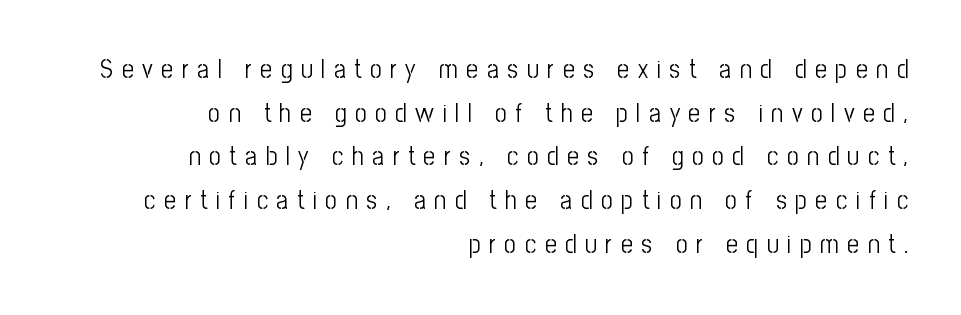
{"italic": "no", "bold": "no", "underline": "no", "align": "right", "line_spacing": "normal", "line_spacing_ratio": 1.68, "letter_spacing": "wide", "letter_spacing_em": 0.33, "glyph_px": 26}
